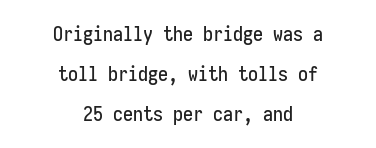
Descender tails drop into unmarked territory. Does the leading feel generous? Absolutely, it's lavish. The setting favours the middle, as headings and verse often do. What stands out about the letter spacing? Nothing — it is the standard amount. If you drew a line through each stem, it would be perfectly vertical.
